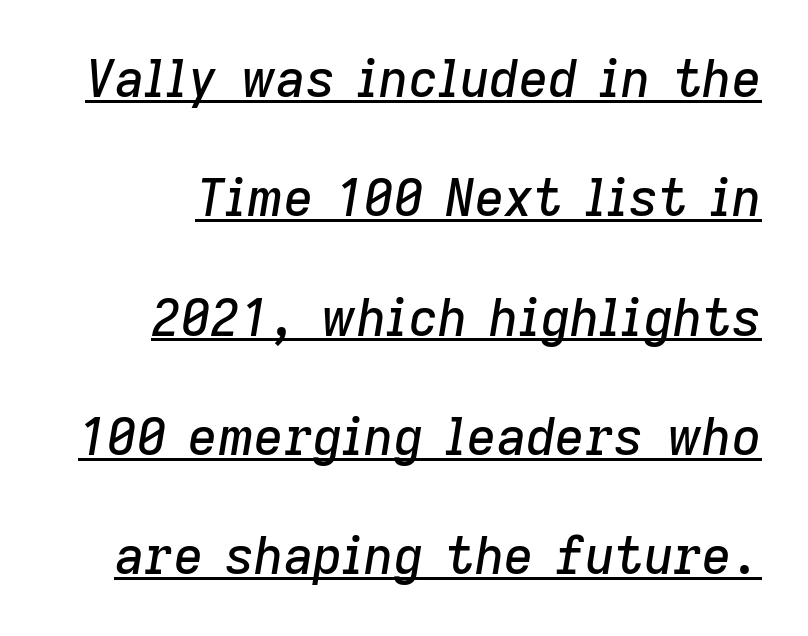
{"italic": "yes", "lean": "right", "slant_degrees": 9, "width": "normal", "stroke_contrast": "low", "x_height": "medium", "monospaced": "no", "underline": "yes", "line_spacing": "loose", "line_spacing_ratio": 2.34, "letter_spacing": "normal", "letter_spacing_em": 0.0, "glyph_px": 51}
